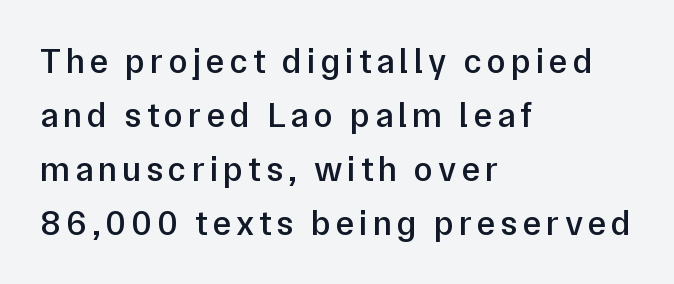
The designer went with a sans here, leaving each stem footless. Regular leading. On the weight axis this lands at semibold, roughly 600. All the whitespace from short lines collects on the right.
